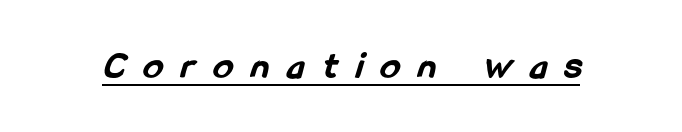
Q: Is the text bold? A: Yes.
Q: Is the typeface a serif or a sans-serif typeface? A: Sans-serif.
Q: Is the text underlined? A: Yes.
Q: Is the spacing between letters normal or unusually wide? A: Unusually wide.
Q: Width (condensed, normal, or wide)? A: Condensed.
Q: Stroke contrast? A: Low.
Q: x-height? A: Medium.
Q: Monospaced? A: No.
